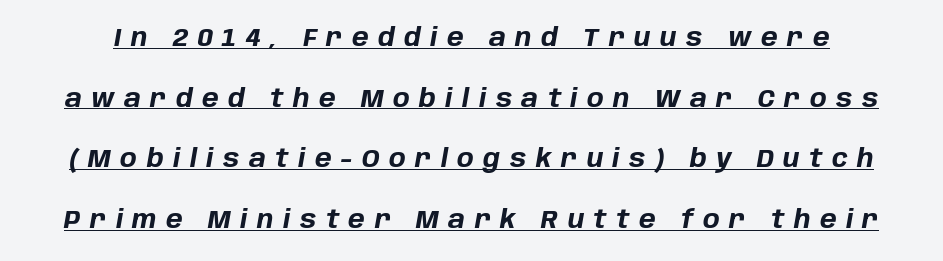
{"italic": "yes", "lean": "right", "slant_degrees": 10, "bold": "yes", "underline": "yes", "line_spacing": "loose", "line_spacing_ratio": 2.43, "letter_spacing": "wide", "letter_spacing_em": 0.38, "glyph_px": 25}
